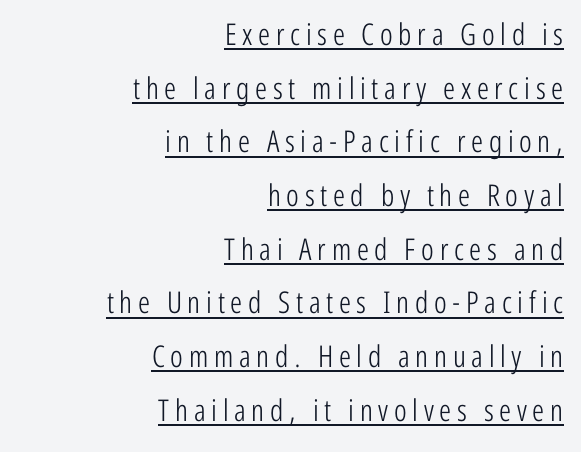
Weight class: somewhere from thin through regular. This sample uses a sans-serif face. Notice how the passage keeps a crisp vertical edge on the right only. You can tell it's not italic because the verticals are truly vertical.
